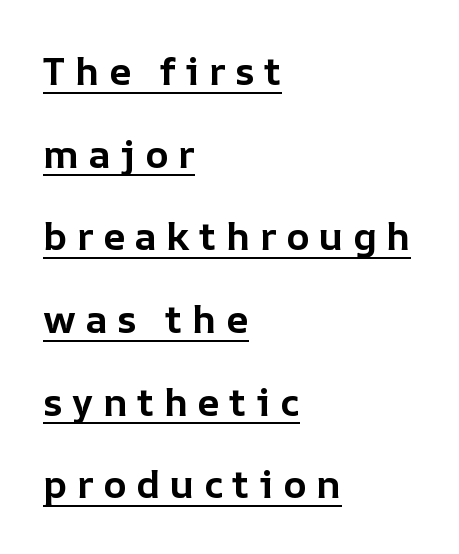
The image shows 39 px bold type, upright; set left-aligned, loose line spacing (2.12x), unusually wide letter spacing (+0.24 em), underlined; low stroke contrast and a medium x-height.
